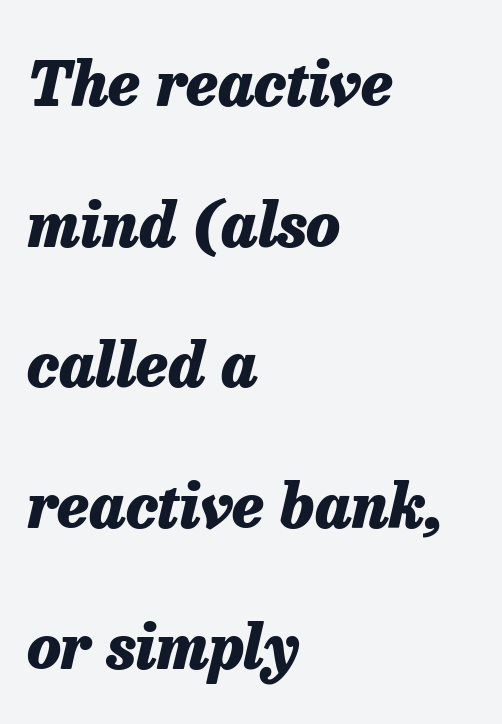
Q: Is the text bold? A: Yes.
Q: Is the text italic (slanted)? A: Yes, it leans right by about 13 degrees.
Q: Is the text underlined? A: No.
Q: How is the paragraph aligned? A: Left-aligned.
Q: Is the spacing between letters normal or unusually wide? A: Normal.
Q: Is the spacing between lines tight, normal or loose? A: Loose.
Q: Width (condensed, normal, or wide)? A: Normal.
Q: Stroke contrast? A: Low.
Q: x-height? A: Medium.
Q: Monospaced? A: No.
